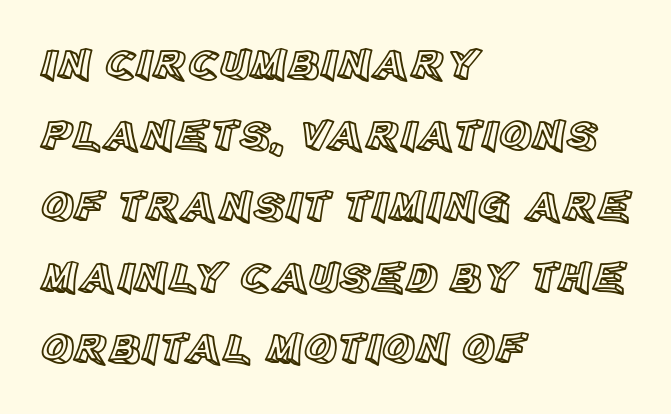
The image shows 45 px text type; set left-aligned, normal line spacing (1.58x), normal letter spacing, not underlined; a large x-height.
